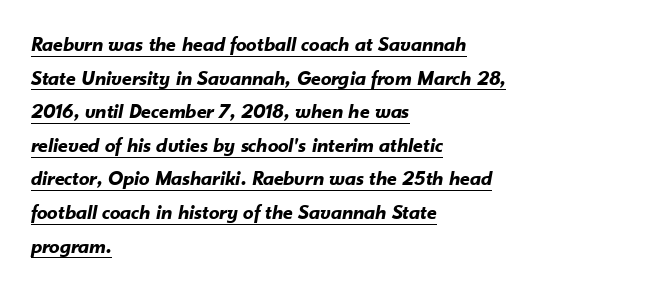
The image shows 21 px bold type, italic (leaning right); set left-aligned, normal line spacing (1.6x), normal letter spacing, underlined.
